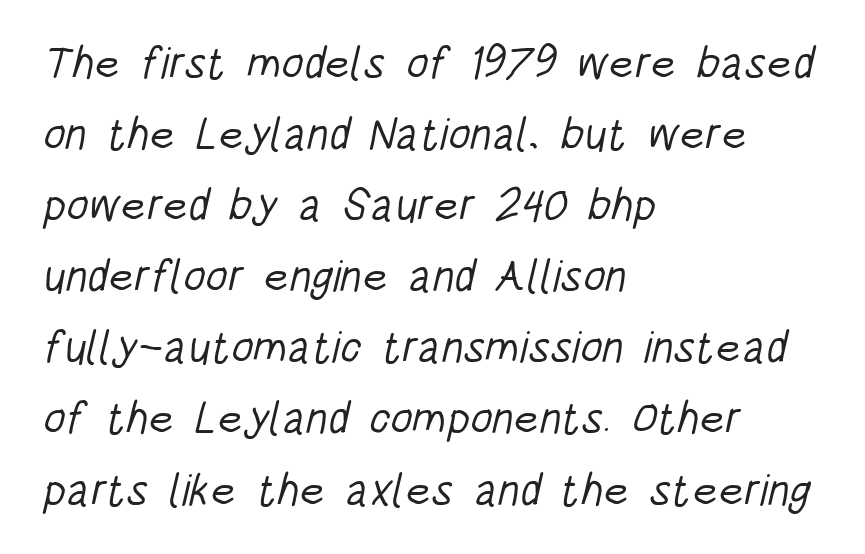
The image shows 45 px light, condensed sans-serif type; set left-aligned, normal line spacing (1.58x), normal letter spacing, not underlined; low stroke contrast and a large x-height.
